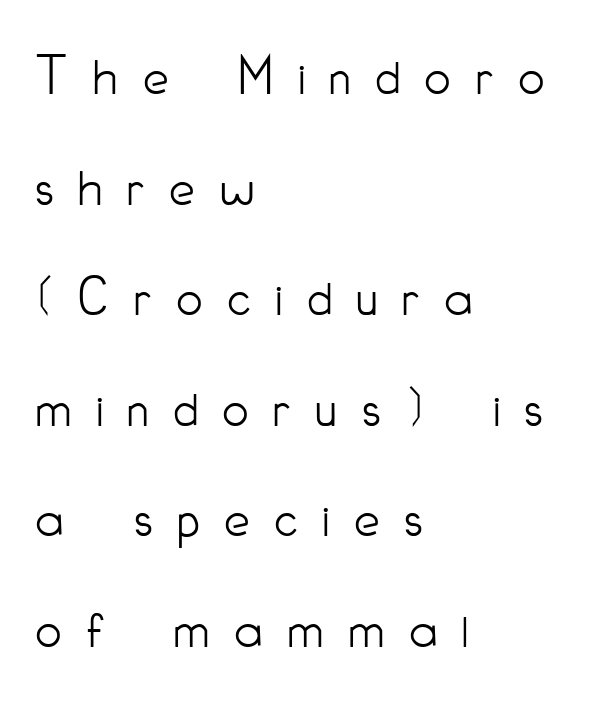
The image shows 57 px light, condensed sans-serif type, upright; set left-aligned, loose line spacing (1.94x), unusually wide letter spacing (+0.44 em), not underlined; low stroke contrast and a small x-height.
